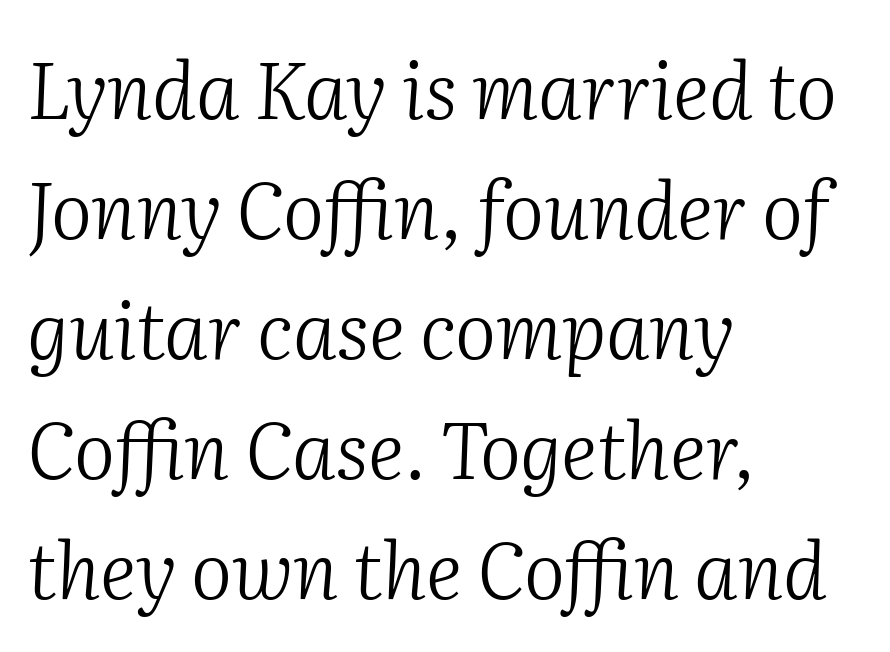
The image shows 78 px light serif type, italic (leaning right); set left-aligned, normal line spacing (1.54x), normal letter spacing, not underlined; medium stroke contrast and a medium x-height.
